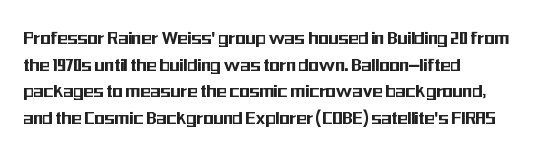
{"italic": "no", "underline": "no", "align": "left", "line_spacing": "normal", "line_spacing_ratio": 1.27, "letter_spacing": "normal", "letter_spacing_em": 0.0, "glyph_px": 21}
